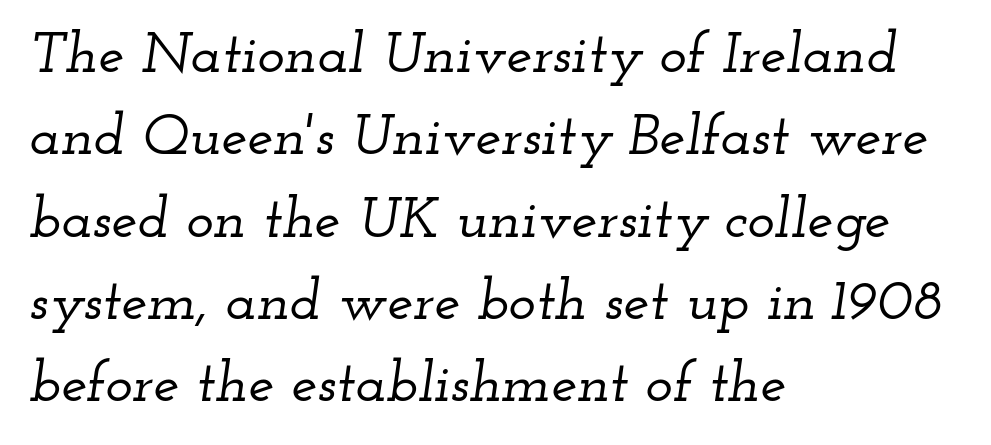
Check the space under the baseline: it is left empty. Does the leading feel generous? No, just average. Here the designer chose a conventional face with non-uniform glyph widths. The horizontal fit of the characters is conventional and even. Alignment: flush left.
